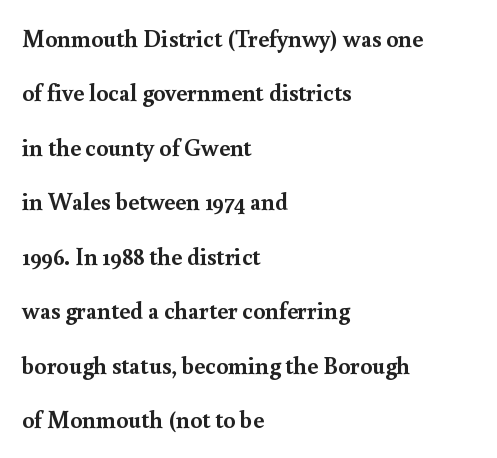
{"italic": "no", "bold": "yes", "underline": "no", "align": "left", "line_spacing": "loose", "line_spacing_ratio": 2.27, "letter_spacing": "normal", "letter_spacing_em": 0.0, "glyph_px": 24}
